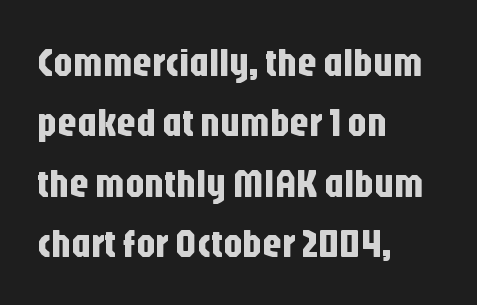
Q: Is the text italic (slanted)? A: No, it is upright.
Q: Is the typeface a serif or a sans-serif typeface? A: Sans-serif.
Q: Is the text underlined? A: No.
Q: How is the paragraph aligned? A: Left-aligned.
Q: Is the spacing between letters normal or unusually wide? A: Normal.
Q: Is the spacing between lines tight, normal or loose? A: Normal.
Q: Width (condensed, normal, or wide)? A: Condensed.
Q: Stroke contrast? A: Low.
Q: x-height? A: Large.
Q: Monospaced? A: No.
